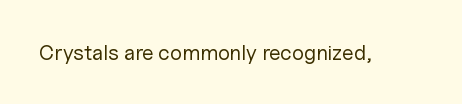
The image shows 21 px text type, upright; set normal letter spacing, not underlined.
